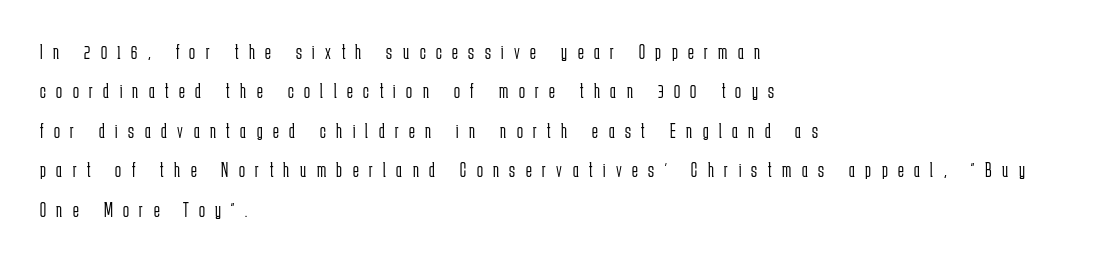
These glyphs show unthickened strokes, regular width or finer. Words float on clear page, feet unadorned. The passage shown has open, widely tracked lettering throughout. A roman cut, with each character standing at attention. Visually the block forms a straight wall on the left and a jagged coastline on the right.
